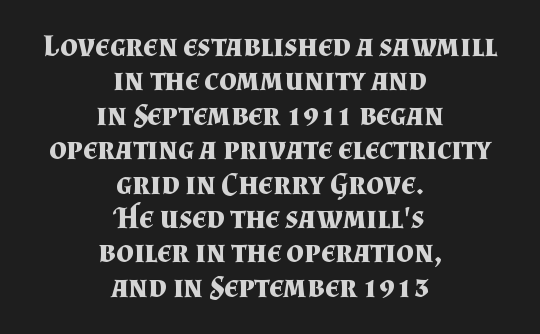
Do the characters align in a grid? No, the font is proportional. Does the copy run flush right? No — it is centered line by line. The space directly below the letters is spotless. Characters remain perfectly vertical along every line. The letters are bold, with thick, heavy strokes.
